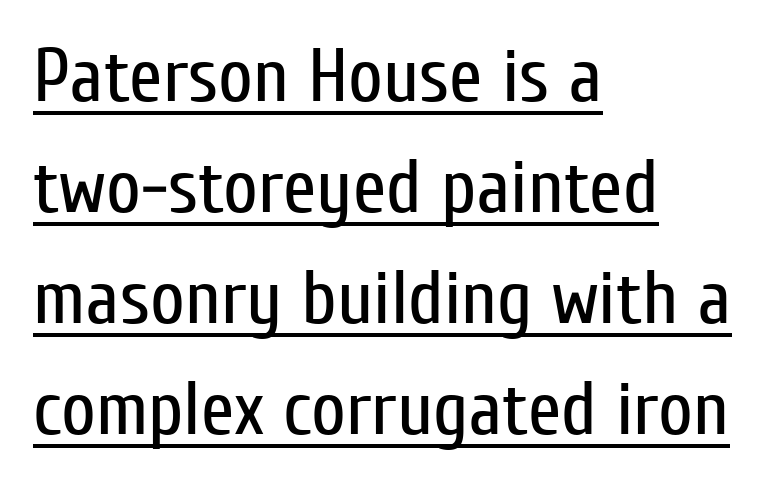
If you measured baseline to baseline, you'd find a middling distance. Between one letter and the next there's only the usual sliver of space. If you drew a ruler down the left edge, every line would touch it. No heavy texture on the line: the type isn't bold. The sample's only ornament is a line tracing under the words. A typesetter would call this proportional, since set widths differ per character.
